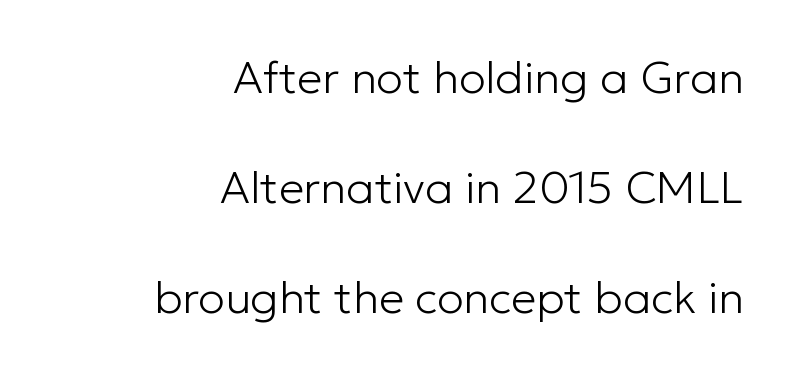
Q: Is the text bold? A: No.
Q: Is the text italic (slanted)? A: No, it is upright.
Q: Is the typeface a serif or a sans-serif typeface? A: Sans-serif.
Q: Is the text underlined? A: No.
Q: How is the paragraph aligned? A: Right-aligned.
Q: Is the spacing between letters normal or unusually wide? A: Normal.
Q: Is the spacing between lines tight, normal or loose? A: Loose.
Q: Width (condensed, normal, or wide)? A: Normal.
Q: Stroke contrast? A: Low.
Q: x-height? A: Medium.
Q: Monospaced? A: No.
